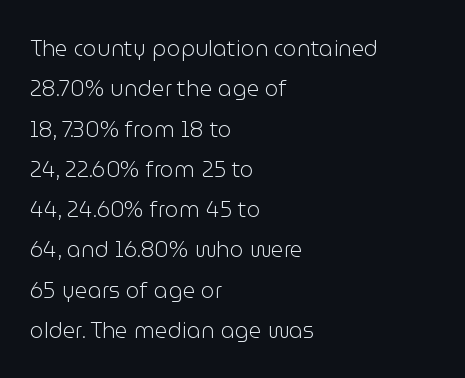
Q: Is the text bold? A: No.
Q: Is the text italic (slanted)? A: No, it is upright.
Q: Is the text underlined? A: No.
Q: How is the paragraph aligned? A: Left-aligned.
Q: Is the spacing between letters normal or unusually wide? A: Normal.
